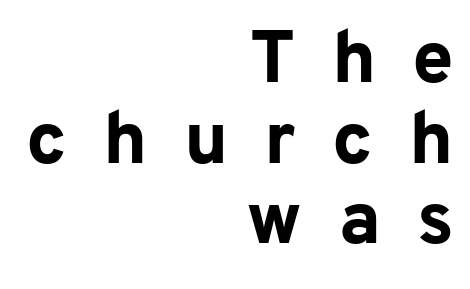
Q: Is the text bold? A: Yes.
Q: Is the text italic (slanted)? A: No, it is upright.
Q: Is the typeface a serif or a sans-serif typeface? A: Sans-serif.
Q: Is the text underlined? A: No.
Q: How is the paragraph aligned? A: Right-aligned.
Q: Is the spacing between letters normal or unusually wide? A: Unusually wide.
Q: Is the spacing between lines tight, normal or loose? A: Tight.
Q: Width (condensed, normal, or wide)? A: Normal.
Q: Stroke contrast? A: Low.
Q: x-height? A: Medium.
Q: Monospaced? A: No.
